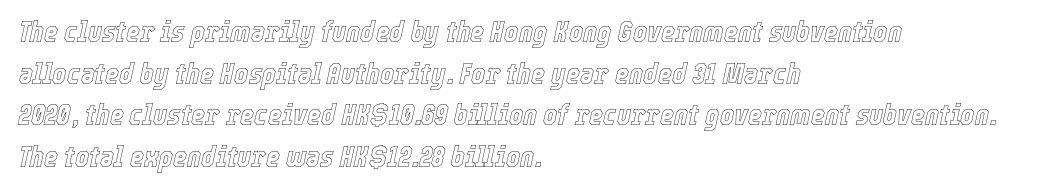
{"italic": "yes", "lean": "right", "slant_degrees": 12, "width": "condensed", "x_height": "medium", "monospaced": "no", "underline": "no", "align": "left", "line_spacing": "normal", "line_spacing_ratio": 1.39, "letter_spacing": "normal", "letter_spacing_em": 0.0, "glyph_px": 30}
